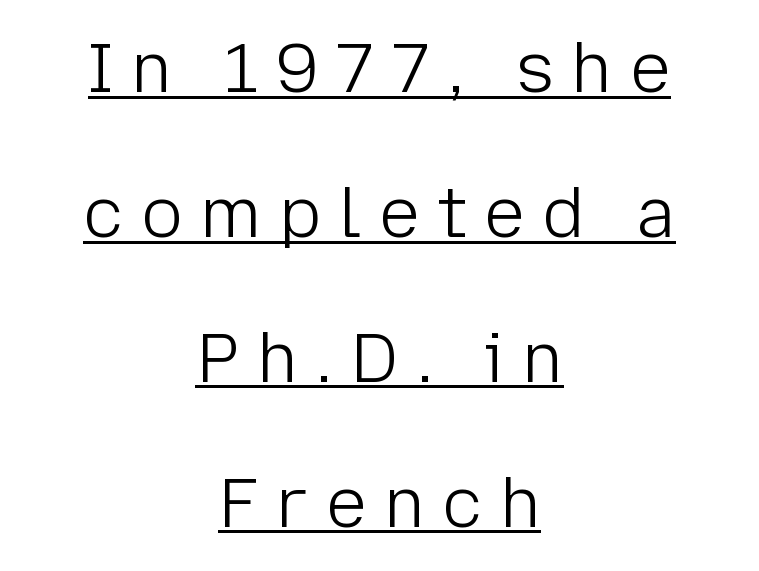
The image shows 69 px light sans-serif type, upright; set centered, loose line spacing (2.1x), unusually wide letter spacing (+0.25 em), underlined; low stroke contrast and a medium x-height.
